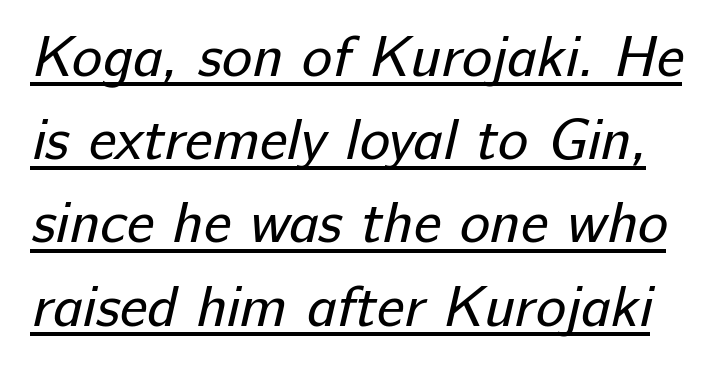
Q: Is the text bold? A: No.
Q: Is the typeface a serif or a sans-serif typeface? A: Sans-serif.
Q: Is the text underlined? A: Yes.
Q: Is the spacing between letters normal or unusually wide? A: Normal.
Q: Is the spacing between lines tight, normal or loose? A: Normal.
Q: Width (condensed, normal, or wide)? A: Normal.
Q: Stroke contrast? A: Low.
Q: x-height? A: Medium.
Q: Monospaced? A: No.
